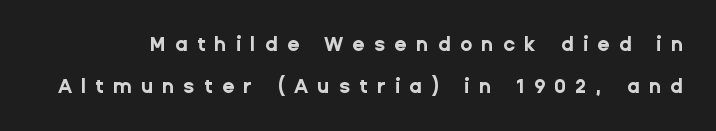
Q: Is the text bold? A: Yes.
Q: Is the text italic (slanted)? A: No, it is upright.
Q: Is the text underlined? A: No.
Q: Is the spacing between letters normal or unusually wide? A: Unusually wide.
Q: Is the spacing between lines tight, normal or loose? A: Loose.
